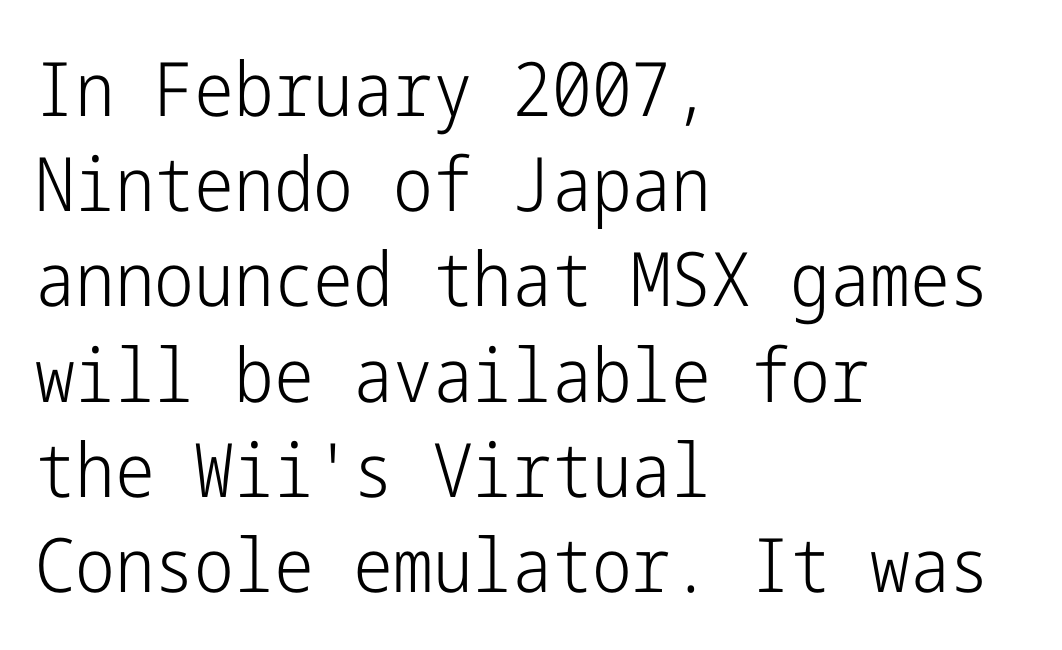
The typography opts for an upright posture over an oblique one. The horizontal fit of the characters is conventional and even. A typesetter would label this face a sans. Every row of glyphs begins at an identical x-position on the left.
